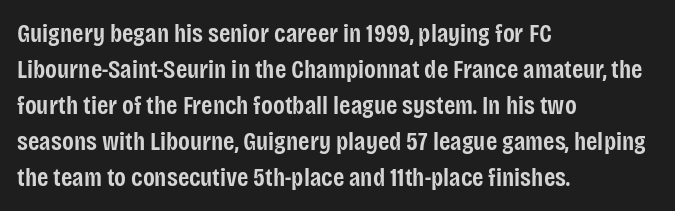
{"italic": "no", "bold": "semi", "underline": "no", "align": "left", "line_spacing": "normal", "line_spacing_ratio": 1.38, "letter_spacing": "normal", "letter_spacing_em": 0.0, "glyph_px": 26}
